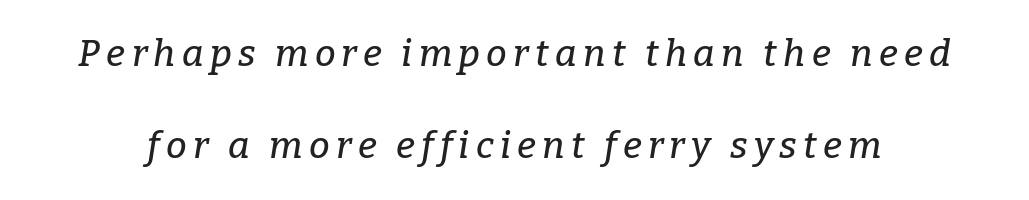
This sample trades compactness for vertical openness between lines. Spacing verdict: proportional, widths tailored to each character. The lettering tilts uniformly, giving the passage an italic look. This rendering features lettering with no underline. The letters carry serifs — small finishing strokes at the ends of their stems.
